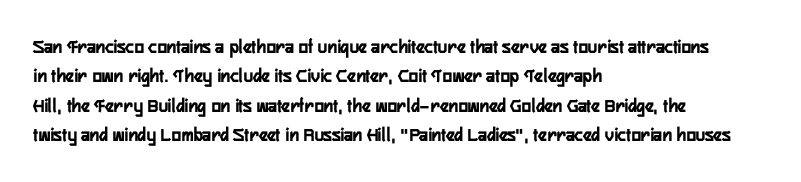
Q: Is the text italic (slanted)? A: No, it is upright.
Q: Is the text underlined? A: No.
Q: How is the paragraph aligned? A: Left-aligned.
Q: Is the spacing between letters normal or unusually wide? A: Normal.
Q: Is the spacing between lines tight, normal or loose? A: Normal.
